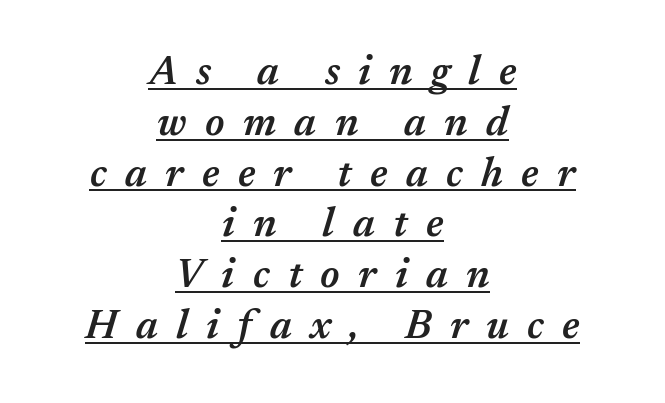
The image shows 40 px semibold type, italic (leaning right); set centered, normal line spacing (1.27x), unusually wide letter spacing (+0.46 em), underlined; medium stroke contrast and a medium x-height.
